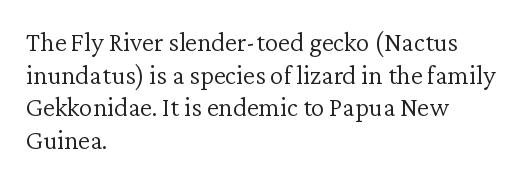
The image shows 27 px text type, upright; set left-aligned, line spacing 1.21x, normal letter spacing, not underlined.
